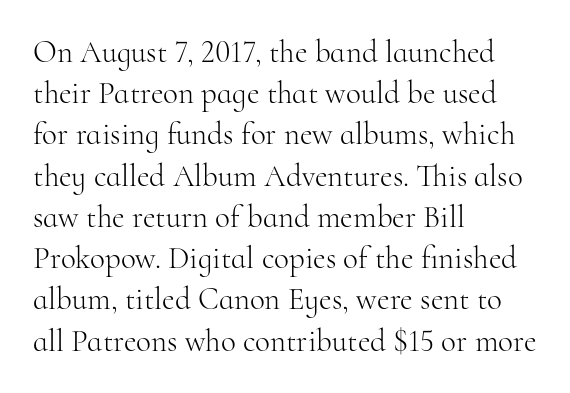
The area under the type is left untouched. Quick note: interline space is typical. The rendering anchors every line to the left-hand side. Do the letters lean? They stand straight.
